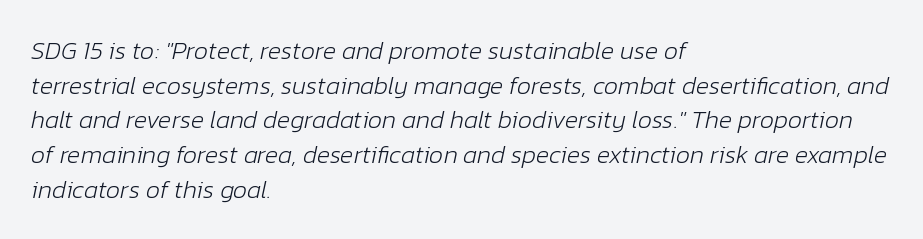
Q: Is the text bold? A: No.
Q: Is the text italic (slanted)? A: Yes, it leans right by about 12 degrees.
Q: Is the text underlined? A: No.
Q: How is the paragraph aligned? A: Left-aligned.
Q: Is the spacing between letters normal or unusually wide? A: Normal.
Q: Is the spacing between lines tight, normal or loose? A: Normal.
